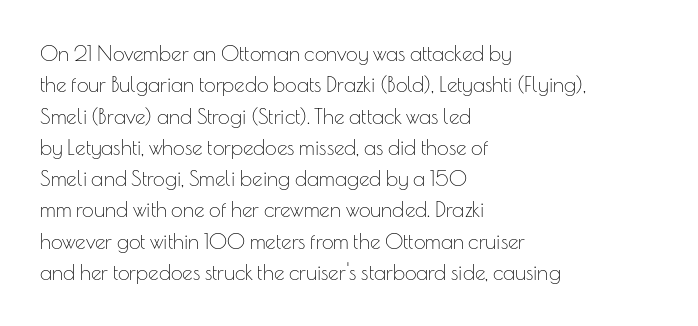
The image shows 21 px text type, upright; set left-aligned, normal line spacing (1.49x), normal letter spacing, not underlined.
